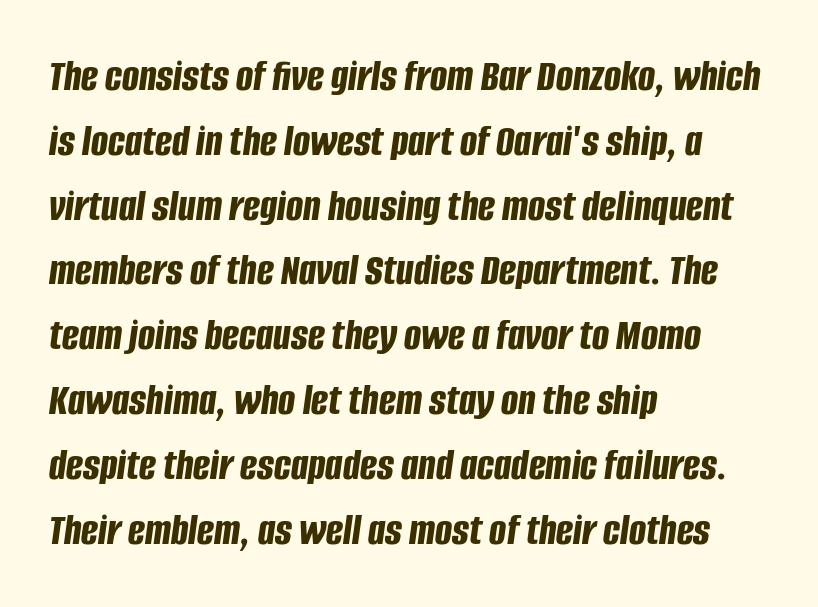
Students, this is bold: see how much ink each stroke carries. Words appear dense and cohesive because spacing is normal. Interline gaps are of average width in this sample. The letters advance in unequal steps, a hallmark of proportional type. Characters are canted at an angle relative to the baseline's perpendicular.
